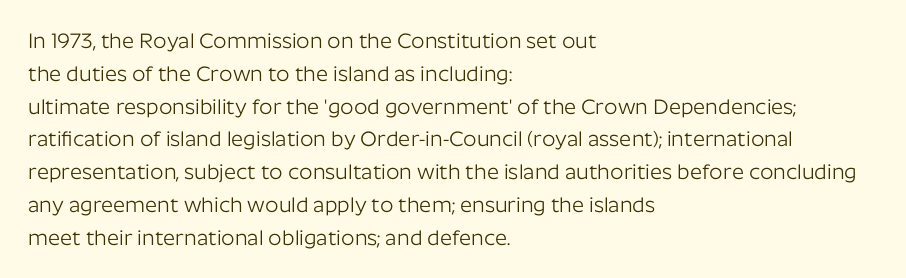
The image shows 21 px text type, upright; set left-aligned, normal line spacing (1.56x), normal letter spacing, not underlined.
